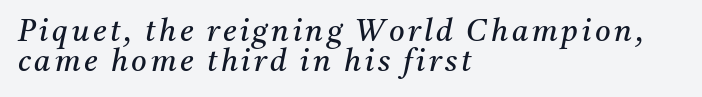
Q: Is the text bold? A: No.
Q: Is the text italic (slanted)? A: Yes, it leans right by about 11 degrees.
Q: Is the typeface a serif or a sans-serif typeface? A: Serif.
Q: Is the text underlined? A: No.
Q: How is the paragraph aligned? A: Left-aligned.
Q: Is the spacing between lines tight, normal or loose? A: Tight.
Q: Width (condensed, normal, or wide)? A: Normal.
Q: Stroke contrast? A: Medium.
Q: x-height? A: Medium.
Q: Monospaced? A: No.
